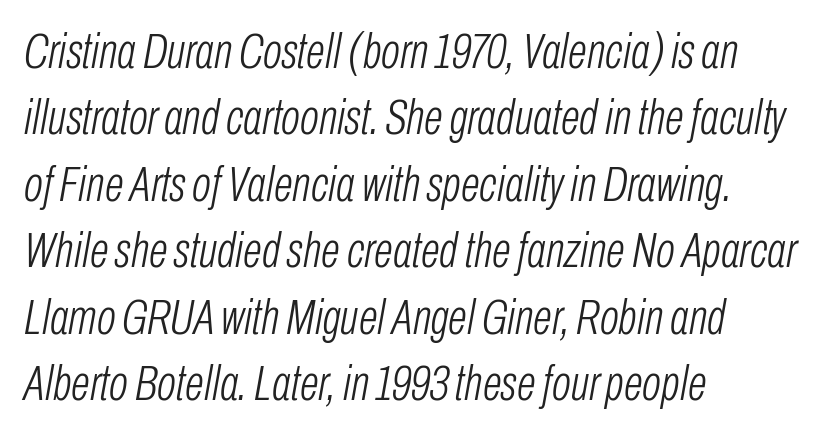
This sample is left-justified, so line endings fall wherever the words run out. The typography opts for an oblique posture over an upright one. No heavy texture on the line: the type isn't bold. Descenders are the only things crossing below the line.
